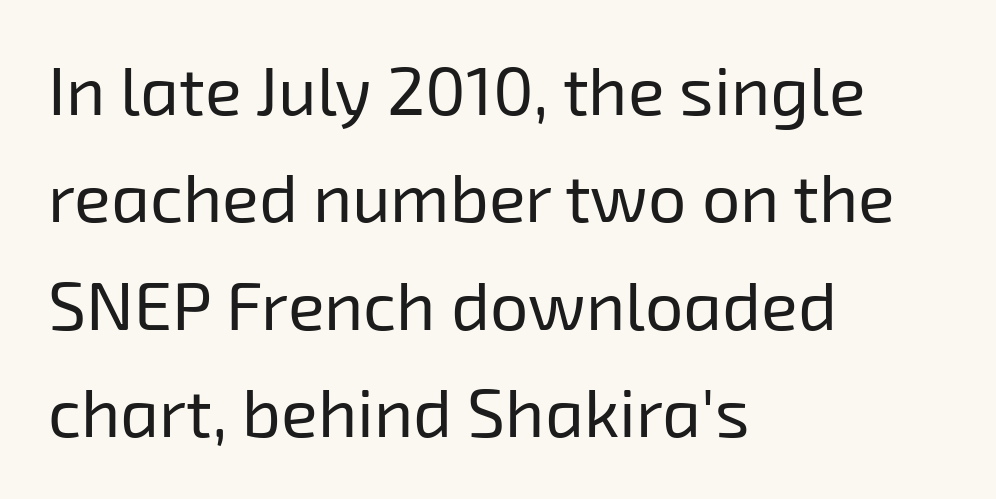
{"serif": "no", "bold": "no", "weight": "regular", "width": "normal", "stroke_contrast": "low", "x_height": "medium", "monospaced": "no", "underline": "no", "align": "left", "line_spacing": "normal", "line_spacing_ratio": 1.58, "letter_spacing": "normal", "letter_spacing_em": 0.0, "glyph_px": 68}
